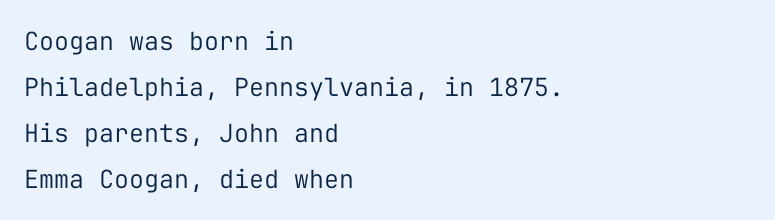
The image shows 25 px text type, upright; set left-aligned, line spacing 1.84x, normal letter spacing, not underlined.
